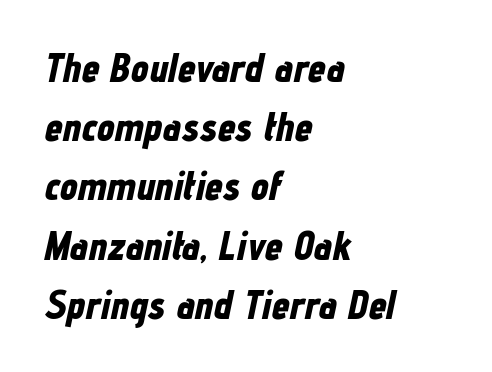
{"italic": "yes", "lean": "right", "slant_degrees": 12, "bold": "yes", "weight": "bold", "width": "condensed", "stroke_contrast": "low", "x_height": "medium", "monospaced": "no", "underline": "no", "align": "left", "line_spacing": "normal", "line_spacing_ratio": 1.48, "letter_spacing": "normal", "letter_spacing_em": 0.0, "glyph_px": 40}
